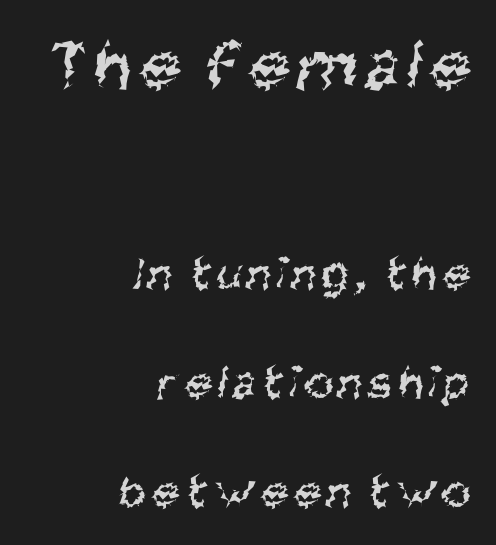
Q: Is the text bold? A: No.
Q: Is the typeface a serif or a sans-serif typeface? A: Sans-serif.
Q: Is the text underlined? A: No.
Q: How is the paragraph aligned? A: Right-aligned.
Q: Is the spacing between lines tight, normal or loose? A: Loose.
Q: Which block of text is set in a larger size, the first (top) or the second (bottom)? A: The first (top) one.
Q: Width (condensed, normal, or wide)? A: Condensed.
Q: Stroke contrast? A: Medium.
Q: x-height? A: Large.
Q: Monospaced? A: No.
